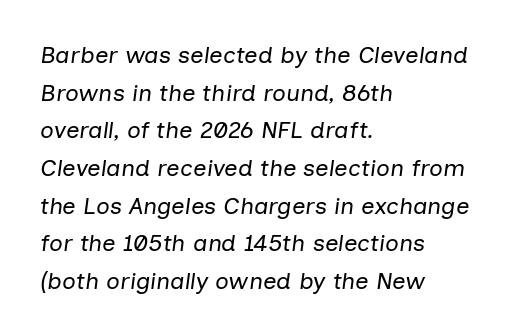
The image shows 24 px text type, italic (leaning right); set left-aligned, normal line spacing (1.57x), normal letter spacing, not underlined.
